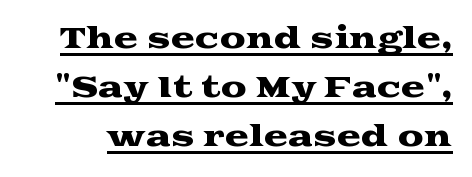
{"serif": "yes", "italic": "no", "width": "wide", "stroke_contrast": "medium", "x_height": "medium", "monospaced": "no", "underline": "yes", "line_spacing": "normal", "line_spacing_ratio": 1.69, "letter_spacing": "normal", "letter_spacing_em": 0.0, "glyph_px": 29}
